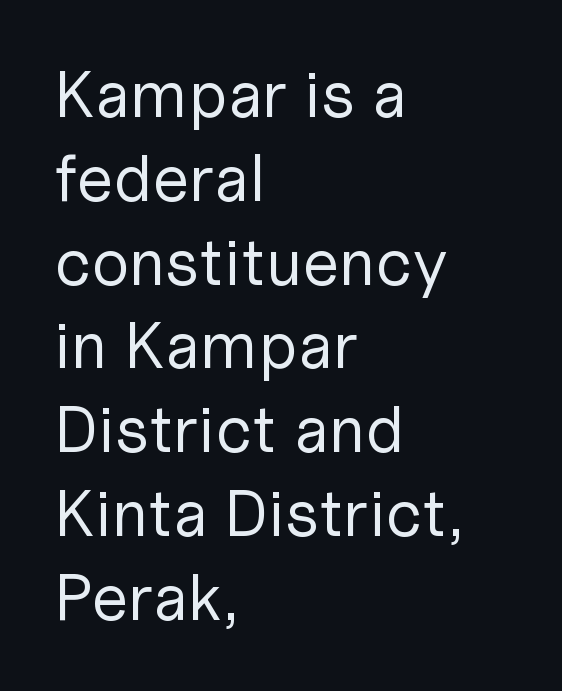
You could not count columns in this text — the font is proportionally spaced. This sample uses plain, unmodified letter spacing. Rows of type keep a routine distance in the vertical direction. Do the letters lean? They stand straight. Each stroke keeps to a modest, everyday thickness or less. This rendering features lettering with no underline.
